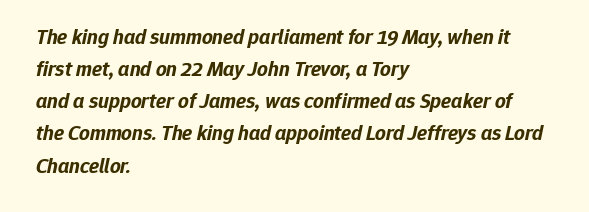
The image shows 21 px bold type, italic (leaning right); set left-aligned, normal line spacing (1.53x), normal letter spacing, not underlined.
